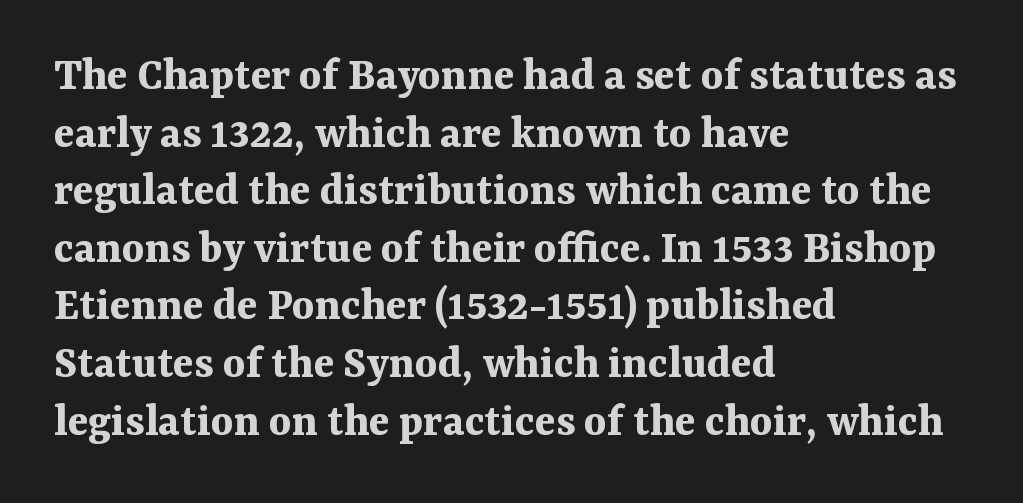
{"serif": "yes", "italic": "no", "bold": "yes", "weight": "bold", "width": "normal", "stroke_contrast": "medium", "x_height": "medium", "monospaced": "no", "underline": "no", "align": "left", "line_spacing_ratio": 1.2, "letter_spacing": "normal", "letter_spacing_em": 0.0, "glyph_px": 48}
